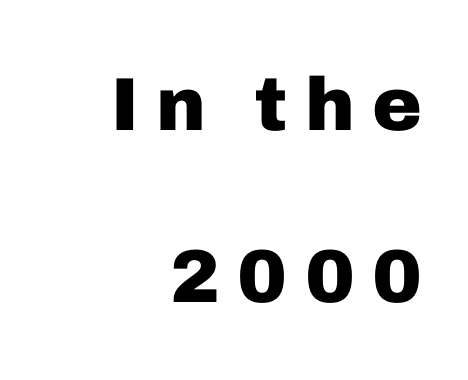
{"serif": "no", "italic": "no", "bold": "yes", "weight": "heavy", "width": "normal", "stroke_contrast": "low", "x_height": "medium", "monospaced": "no", "underline": "no", "align": "right", "line_spacing": "loose", "line_spacing_ratio": 2.3, "letter_spacing": "wide", "letter_spacing_em": 0.23, "glyph_px": 75}
